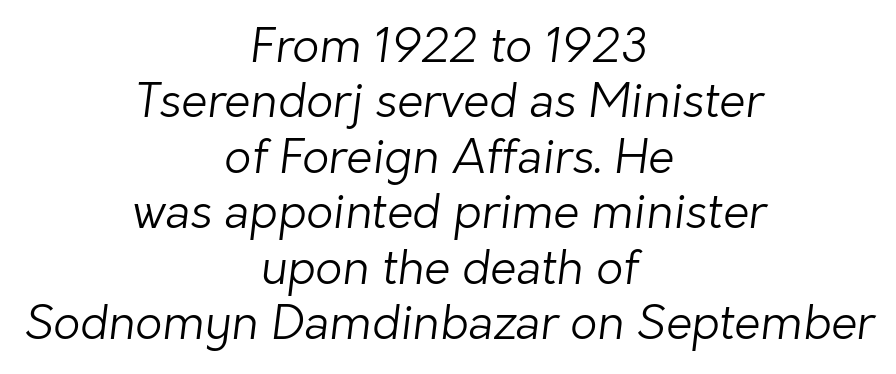
{"serif": "no", "bold": "no", "weight": "light", "width": "normal", "stroke_contrast": "low", "x_height": "medium", "monospaced": "no", "underline": "no", "align": "center", "line_spacing_ratio": 1.18, "letter_spacing": "normal", "letter_spacing_em": 0.0, "glyph_px": 47}
